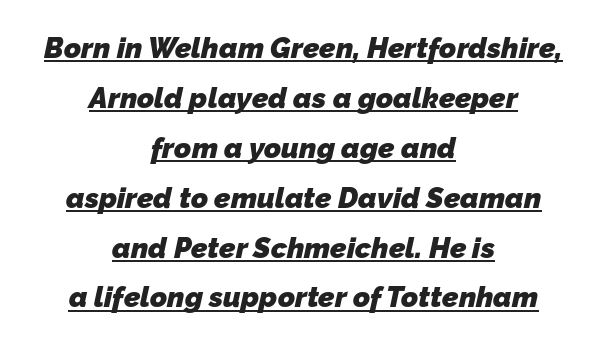
The image shows 29 px heavy sans-serif type; set centered, line spacing 1.72x, normal letter spacing, underlined; low stroke contrast and a medium x-height.
